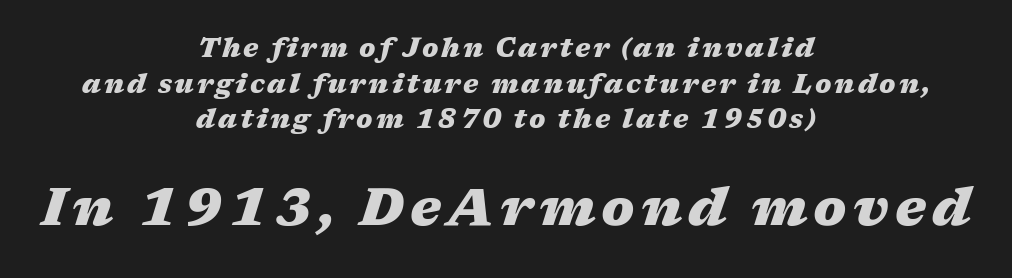
The image shows 53 px heavy, wide type, italic (leaning right); set centered, normal line spacing (1.37x), not underlined; the second (bottom) block is 2.04x larger; medium stroke contrast and a medium x-height.
